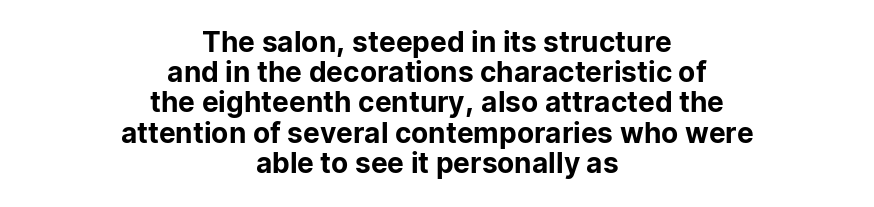
The image shows 28 px sans-serif type, upright; set centered, tight line spacing (1.08x), normal letter spacing, not underlined; low stroke contrast and a medium x-height.
